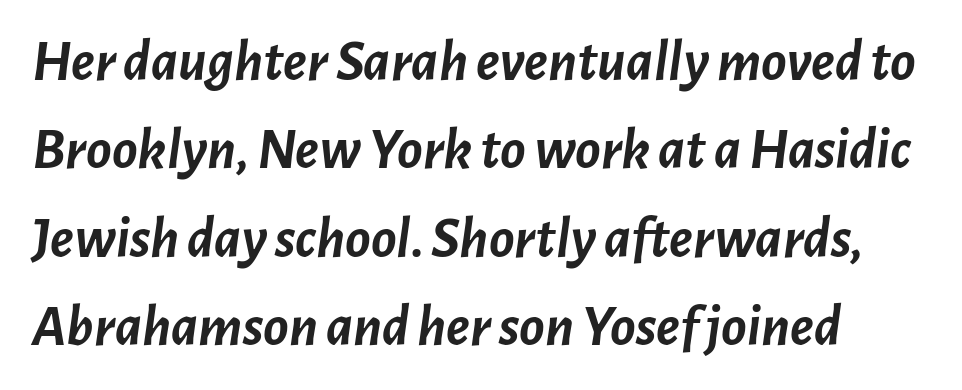
The designer left line spacing at the default. Strong, thick strokes mark this as bold type. The space beneath each line is pristine and unruled. How are the letters spaced? Ordinarily, with no added tracking. It's the slanting kind of type.
